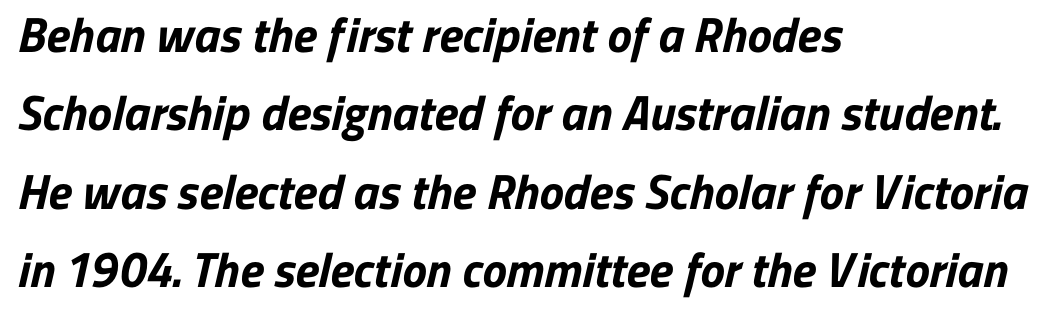
{"serif": "no", "bold": "yes", "weight": "bold", "width": "normal", "stroke_contrast": "low", "x_height": "medium", "monospaced": "no", "underline": "no", "align": "left", "line_spacing": "normal", "line_spacing_ratio": 1.6, "letter_spacing": "normal", "letter_spacing_em": 0.0, "glyph_px": 49}
